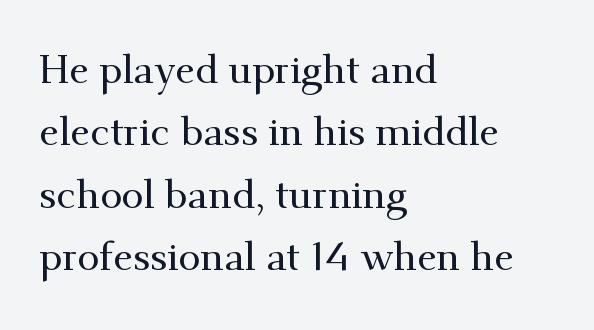
Q: Is the text italic (slanted)? A: No, it is upright.
Q: Is the typeface a serif or a sans-serif typeface? A: Serif.
Q: Is the text underlined? A: No.
Q: How is the paragraph aligned? A: Left-aligned.
Q: Is the spacing between letters normal or unusually wide? A: Normal.
Q: Is the spacing between lines tight, normal or loose? A: Normal.
Q: Width (condensed, normal, or wide)? A: Normal.
Q: Stroke contrast? A: Medium.
Q: x-height? A: Small.
Q: Monospaced? A: No.
